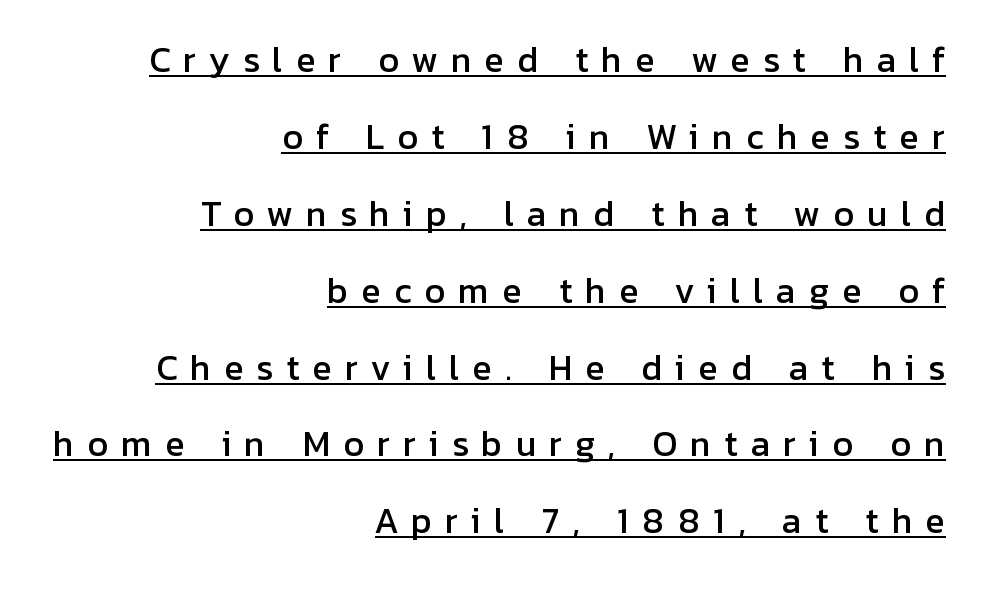
Q: Is the text italic (slanted)? A: No, it is upright.
Q: Is the typeface a serif or a sans-serif typeface? A: Sans-serif.
Q: Is the text underlined? A: Yes.
Q: How is the paragraph aligned? A: Right-aligned.
Q: Is the spacing between letters normal or unusually wide? A: Unusually wide.
Q: Is the spacing between lines tight, normal or loose? A: Loose.
Q: Width (condensed, normal, or wide)? A: Normal.
Q: Stroke contrast? A: Low.
Q: x-height? A: Medium.
Q: Monospaced? A: No.
